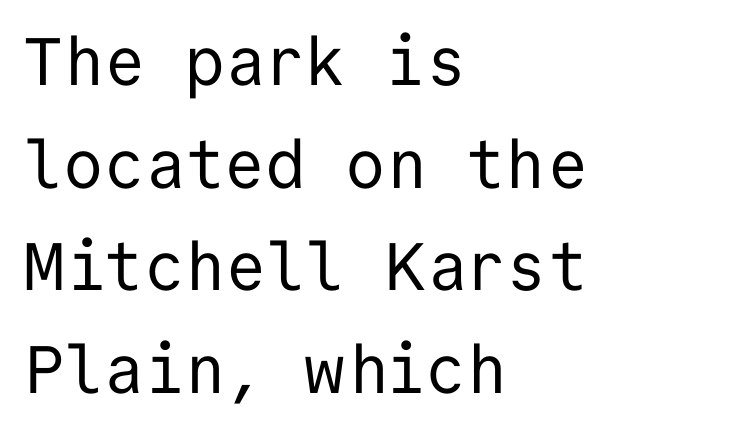
The image shows 67 px regular-weight sans-serif type, upright, monospaced; set left-aligned, normal line spacing (1.53x), normal letter spacing, not underlined; low stroke contrast and a medium x-height.
